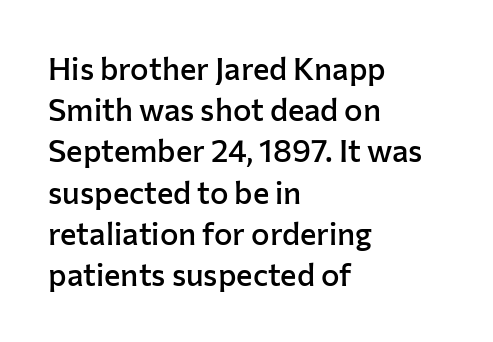
The image shows 31 px semibold sans-serif type, upright; set left-aligned, normal line spacing (1.33x), normal letter spacing, not underlined; low stroke contrast and a medium x-height.
